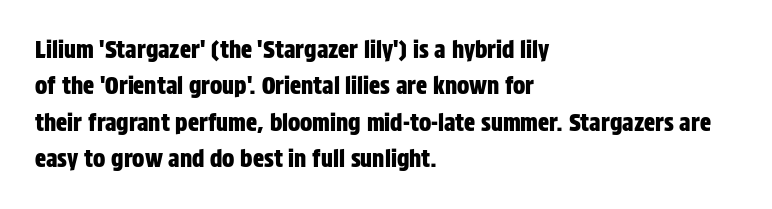
Style check: upright. Honestly, the letter spacing is just normal — you wouldn't notice it. Short and long lines alike share a common starting point at left. Any mark beneath the type? The region is blank. Interline gaps are of average width in this sample.
